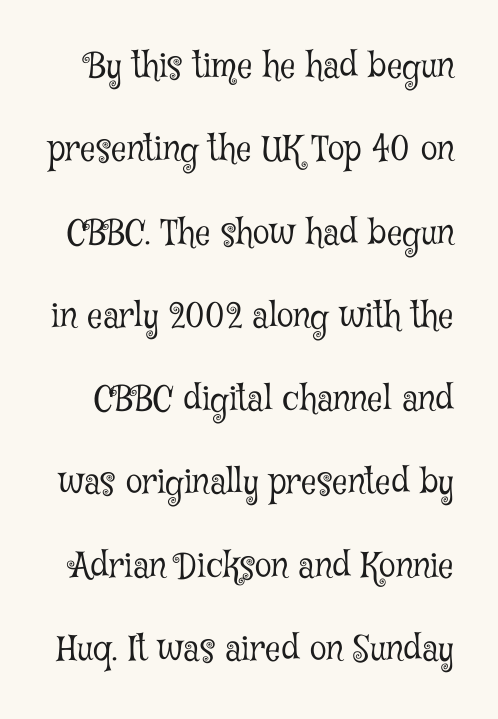
{"serif": "yes", "italic": "no", "bold": "no", "weight": "light", "width": "condensed", "stroke_contrast": "low", "x_height": "medium", "monospaced": "no", "underline": "no", "line_spacing": "loose", "line_spacing_ratio": 2.45, "letter_spacing": "normal", "letter_spacing_em": 0.0, "glyph_px": 34}
